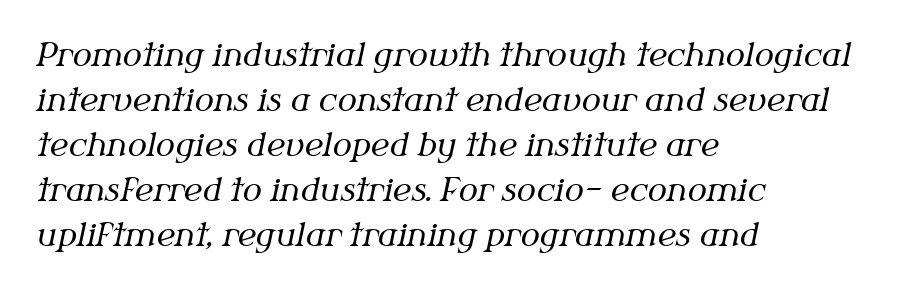
This rendering uses left alignment, leaving the right contour irregular. In terms of posture, this sample is oblique. Stroke terminals: seriffed. Honestly, the letter spacing is just normal — you wouldn't notice it.
